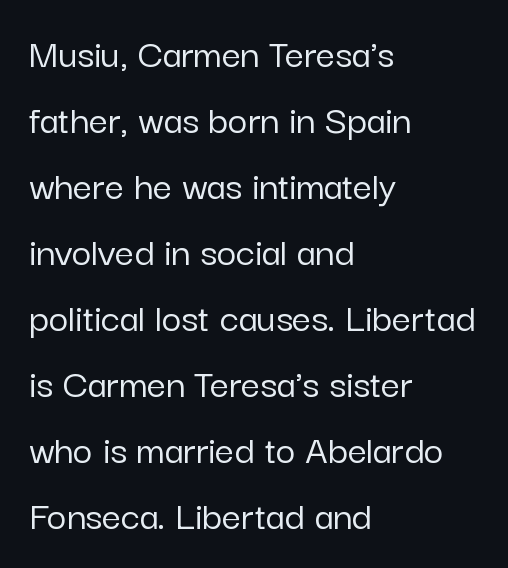
{"serif": "no", "italic": "no", "width": "normal", "stroke_contrast": "low", "x_height": "medium", "monospaced": "no", "underline": "no", "align": "left", "line_spacing": "normal", "line_spacing_ratio": 1.57, "letter_spacing": "normal", "letter_spacing_em": 0.0, "glyph_px": 42}
